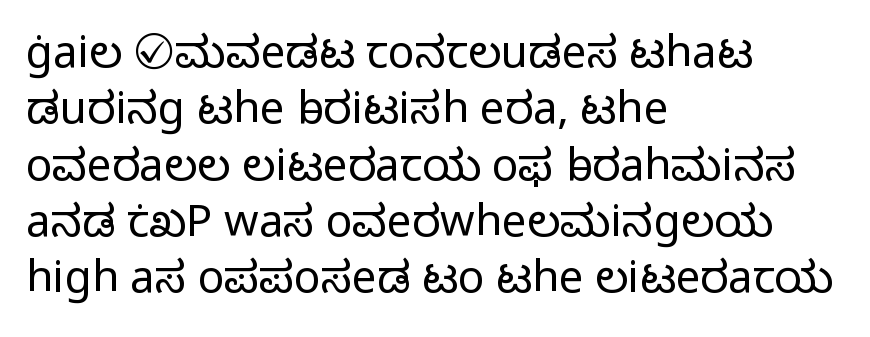
{"serif": "no", "italic": "no", "bold": "no", "weight": "light", "width": "normal", "stroke_contrast": "low", "x_height": "medium", "monospaced": "no", "underline": "no", "align": "left", "line_spacing": "normal", "line_spacing_ratio": 1.28, "letter_spacing": "normal", "letter_spacing_em": 0.0, "glyph_px": 44}
